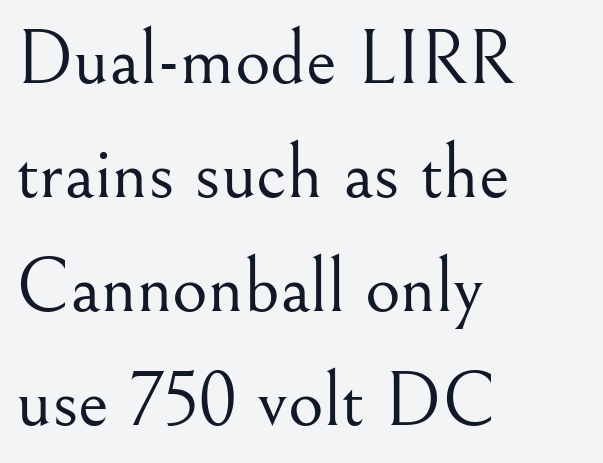
Q: Is the text bold? A: No.
Q: Is the text italic (slanted)? A: No, it is upright.
Q: Is the typeface a serif or a sans-serif typeface? A: Serif.
Q: Is the text underlined? A: No.
Q: How is the paragraph aligned? A: Left-aligned.
Q: Is the spacing between letters normal or unusually wide? A: Normal.
Q: Is the spacing between lines tight, normal or loose? A: Normal.
Q: Width (condensed, normal, or wide)? A: Normal.
Q: Stroke contrast? A: Medium.
Q: x-height? A: Small.
Q: Monospaced? A: No.
